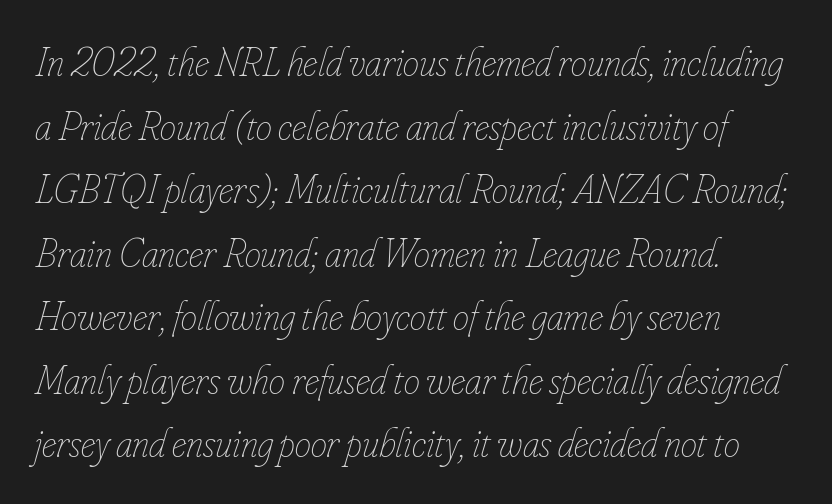
{"italic": "yes", "lean": "right", "slant_degrees": 16, "bold": "no", "weight": "thin", "width": "condensed", "stroke_contrast": "low", "x_height": "small", "monospaced": "no", "underline": "no", "align": "left", "line_spacing": "normal", "line_spacing_ratio": 1.55, "letter_spacing": "normal", "letter_spacing_em": 0.0, "glyph_px": 41}
